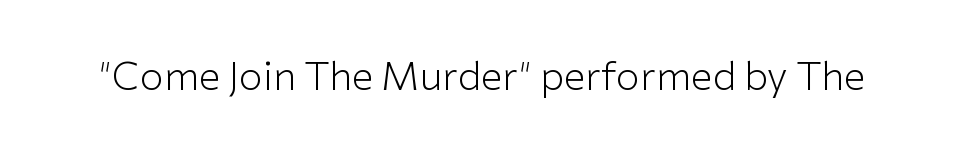
{"serif": "no", "italic": "no", "bold": "no", "weight": "light", "width": "normal", "stroke_contrast": "low", "x_height": "medium", "monospaced": "no", "underline": "no", "letter_spacing": "normal", "letter_spacing_em": 0.0, "glyph_px": 39}
